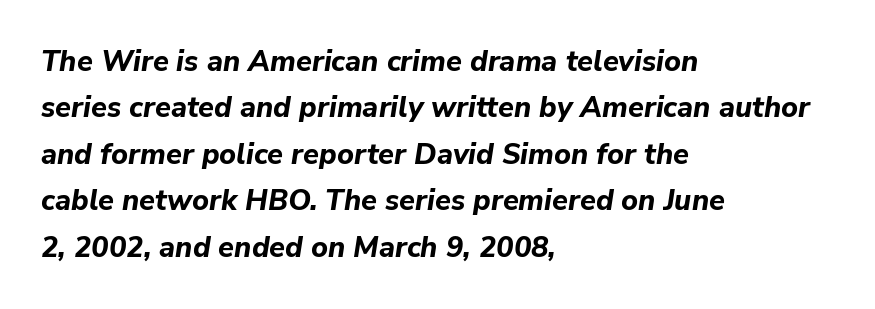
Q: Is the text bold? A: Yes.
Q: Is the text italic (slanted)? A: Yes, it leans right by about 9 degrees.
Q: Is the text underlined? A: No.
Q: How is the paragraph aligned? A: Left-aligned.
Q: Is the spacing between letters normal or unusually wide? A: Normal.
Q: Is the spacing between lines tight, normal or loose? A: Normal.
Q: Width (condensed, normal, or wide)? A: Normal.
Q: Stroke contrast? A: Low.
Q: x-height? A: Medium.
Q: Monospaced? A: No.
